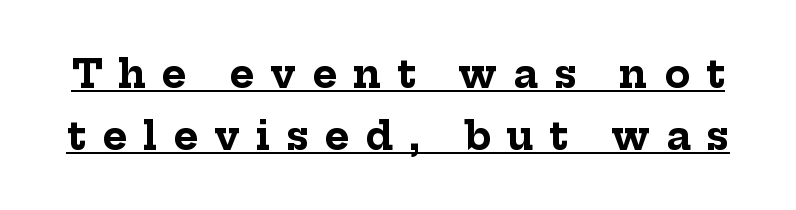
{"serif": "yes", "italic": "no", "bold": "yes", "weight": "bold", "width": "normal", "stroke_contrast": "low", "x_height": "medium", "monospaced": "no", "underline": "yes", "line_spacing": "normal", "line_spacing_ratio": 1.63, "letter_spacing": "wide", "letter_spacing_em": 0.42, "glyph_px": 38}
